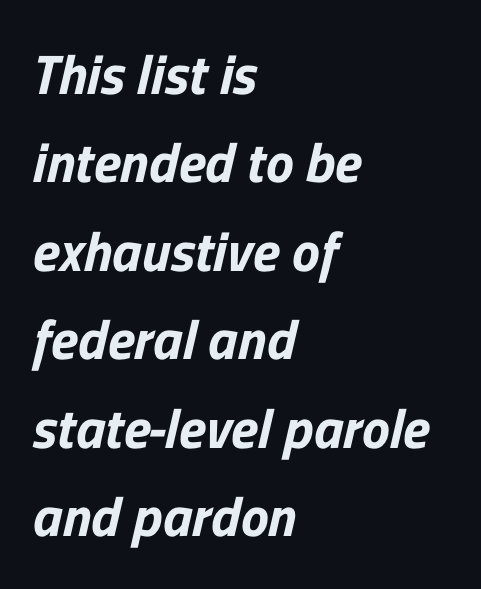
{"serif": "no", "width": "normal", "stroke_contrast": "low", "x_height": "medium", "monospaced": "no", "underline": "no", "align": "left", "line_spacing": "normal", "line_spacing_ratio": 1.58, "letter_spacing": "normal", "letter_spacing_em": 0.0, "glyph_px": 56}
